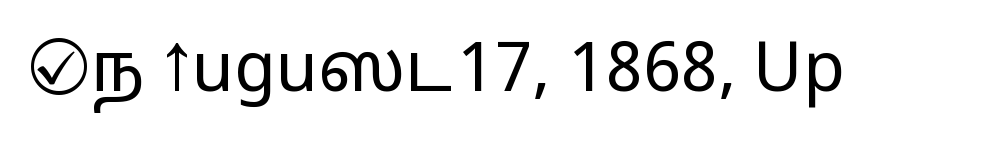
The image shows 68 px wide sans-serif type, upright; set normal letter spacing, not underlined; medium stroke contrast.
